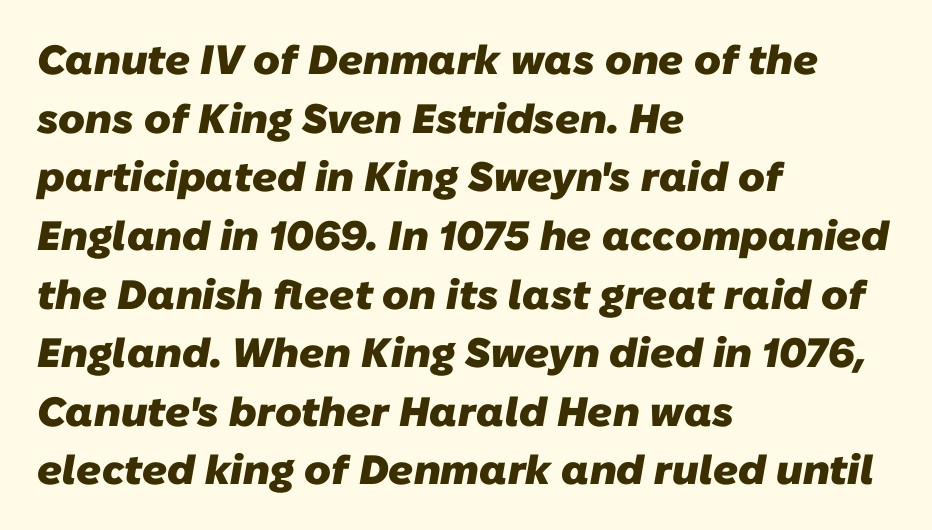
These lines carry a lot of weight — the face is fully bold. The line-height multiplier appears to be the usual default. A sans-serif font was chosen for this passage. Note the varied advance widths — an 'i' is clearly narrower than an 'm'. Type without underlining.
